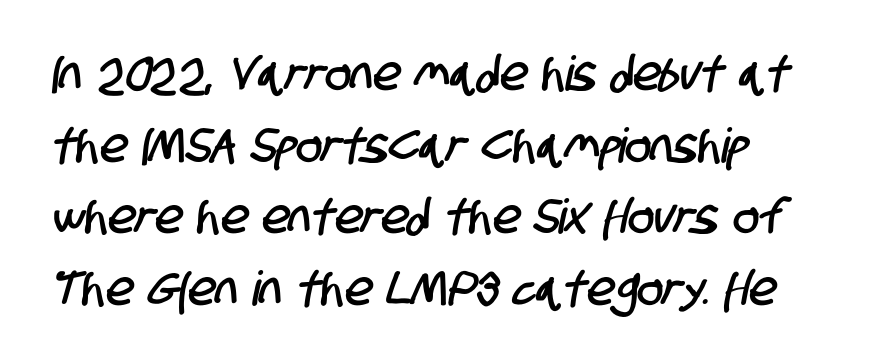
No extra tracking has been applied to these lines. The face used here is proportionally spaced, like ordinary book or web type. Regarding serifs, this sample does without them. This sample keeps an unexceptional amount of space between lines.
